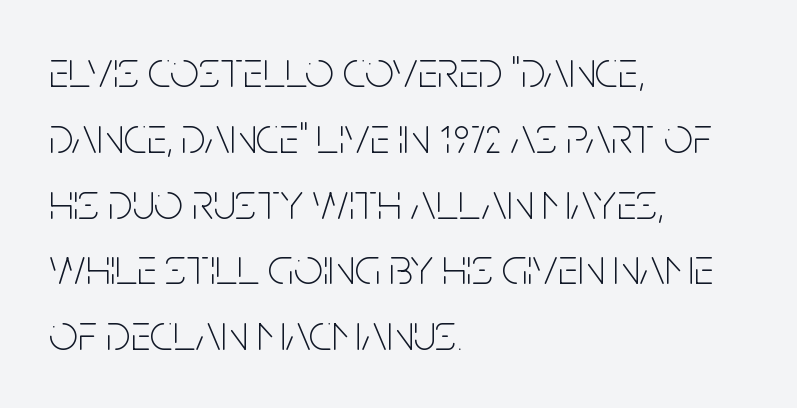
Q: Is the text bold? A: No.
Q: Is the text italic (slanted)? A: No, it is upright.
Q: Is the typeface a serif or a sans-serif typeface? A: Sans-serif.
Q: Is the text underlined? A: No.
Q: How is the paragraph aligned? A: Left-aligned.
Q: Is the spacing between letters normal or unusually wide? A: Normal.
Q: Is the spacing between lines tight, normal or loose? A: Normal.
Q: Width (condensed, normal, or wide)? A: Condensed.
Q: Stroke contrast? A: Low.
Q: x-height? A: Large.
Q: Monospaced? A: No.
